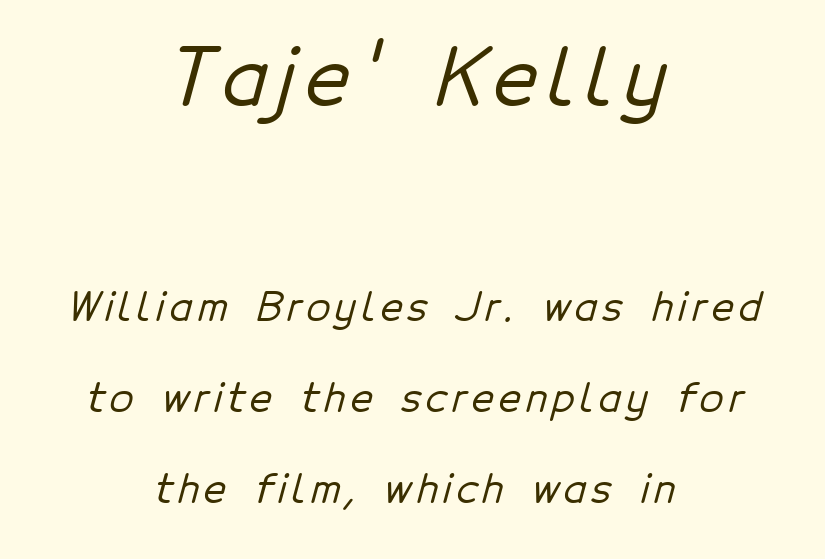
Q: Is the typeface a serif or a sans-serif typeface? A: Sans-serif.
Q: Is the text underlined? A: No.
Q: How is the paragraph aligned? A: Centered.
Q: Is the spacing between lines tight, normal or loose? A: Loose.
Q: Which block of text is set in a larger size, the first (top) or the second (bottom)? A: The first (top) one.
Q: Width (condensed, normal, or wide)? A: Normal.
Q: Stroke contrast? A: Low.
Q: x-height? A: Medium.
Q: Monospaced? A: No.
